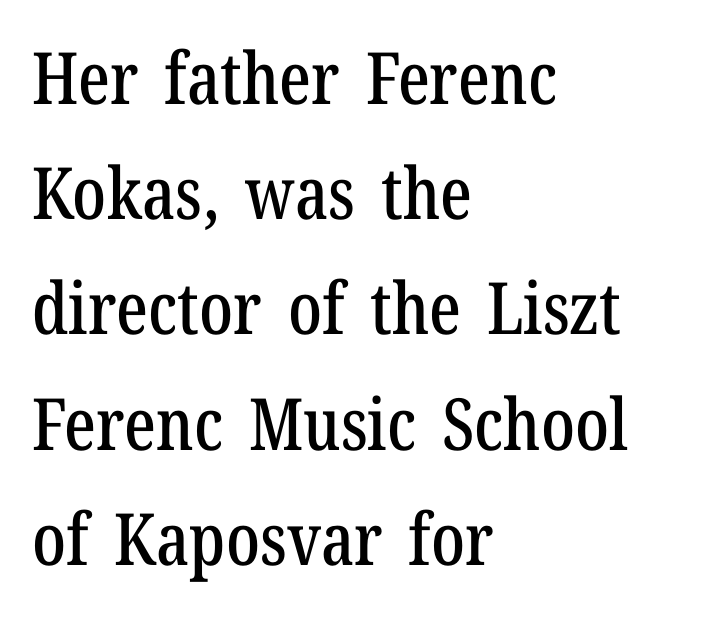
{"serif": "yes", "italic": "no", "width": "condensed", "stroke_contrast": "low", "x_height": "medium", "monospaced": "no", "underline": "no", "align": "left", "line_spacing": "normal", "line_spacing_ratio": 1.6, "letter_spacing": "normal", "letter_spacing_em": 0.0, "glyph_px": 72}
